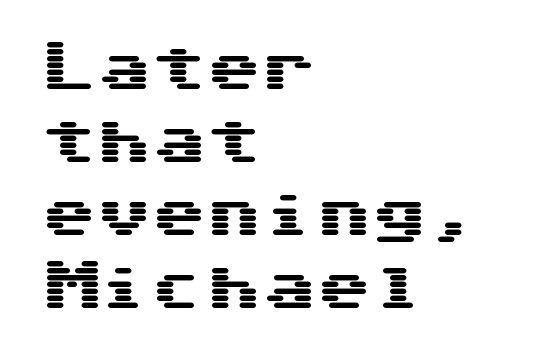
{"serif": "no", "italic": "no", "width": "wide", "stroke_contrast": "medium", "x_height": "medium", "monospaced": "yes", "underline": "no", "align": "left", "line_spacing": "normal", "line_spacing_ratio": 1.33, "letter_spacing": "normal", "letter_spacing_em": 0.0, "glyph_px": 55}
